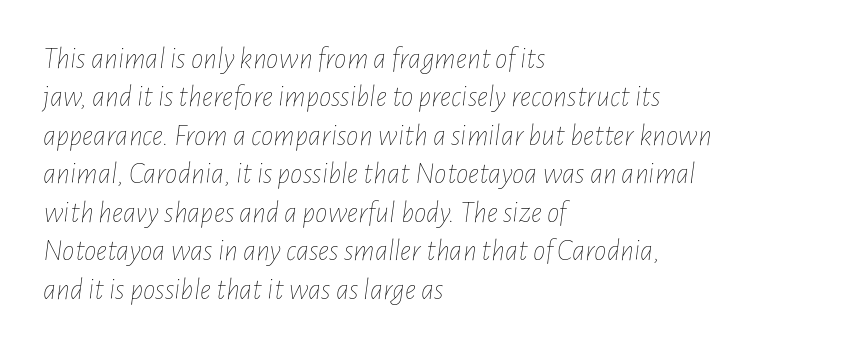
Q: Is the text bold? A: No.
Q: Is the text italic (slanted)? A: Yes, it leans right by about 7 degrees.
Q: Is the text underlined? A: No.
Q: How is the paragraph aligned? A: Left-aligned.
Q: Is the spacing between letters normal or unusually wide? A: Normal.
Q: Width (condensed, normal, or wide)? A: Condensed.
Q: Stroke contrast? A: Low.
Q: x-height? A: Medium.
Q: Monospaced? A: No.
